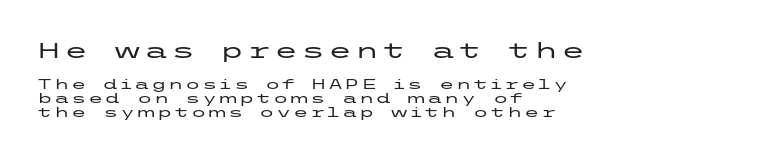
The image shows 22 px text type, upright; set left-aligned, tight line spacing (0.98x), not underlined; the first (top) block is 1.57x larger.
